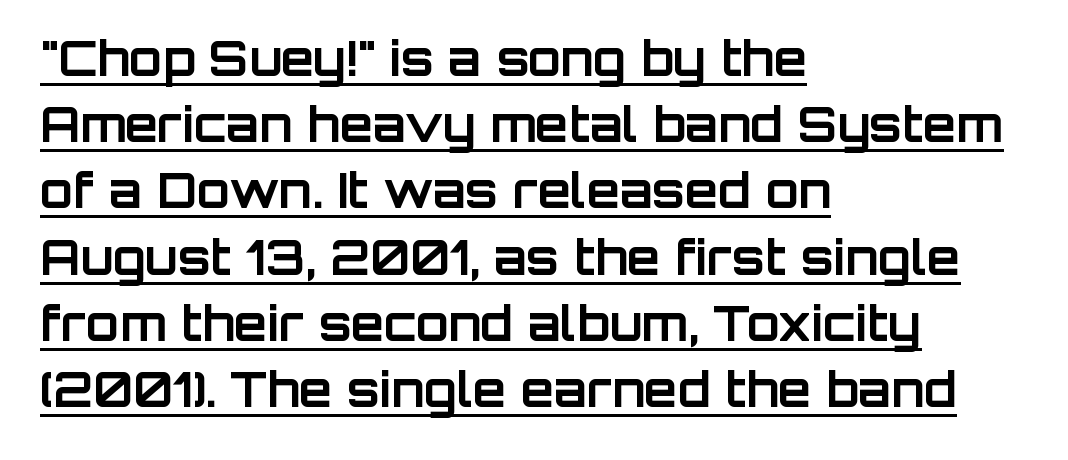
{"serif": "no", "italic": "no", "bold": "yes", "weight": "bold", "width": "normal", "stroke_contrast": "low", "x_height": "large", "monospaced": "no", "underline": "yes", "align": "left", "line_spacing": "normal", "line_spacing_ratio": 1.38, "letter_spacing": "normal", "letter_spacing_em": 0.0, "glyph_px": 48}
